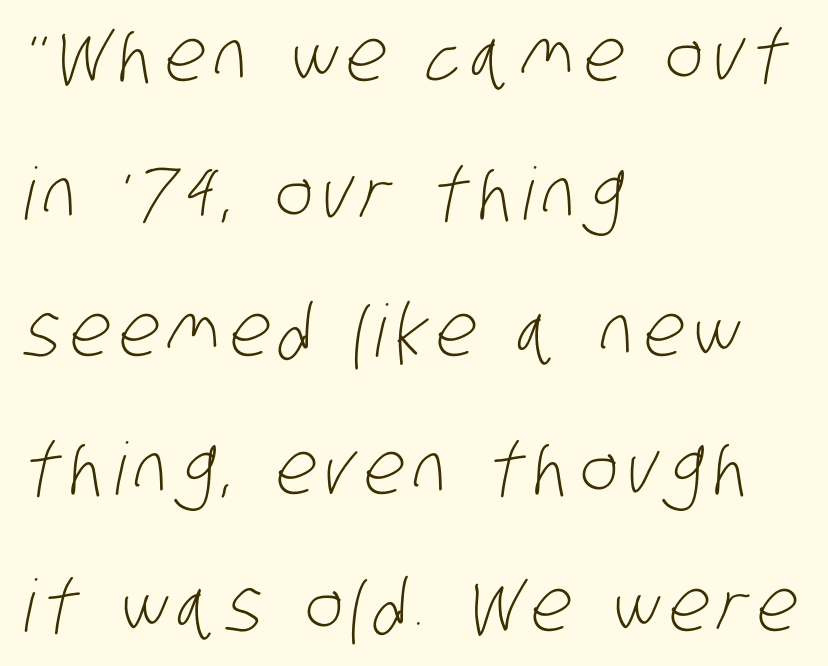
Q: Is the text bold? A: No.
Q: Is the typeface a serif or a sans-serif typeface? A: Sans-serif.
Q: Is the text underlined? A: No.
Q: How is the paragraph aligned? A: Left-aligned.
Q: Is the spacing between lines tight, normal or loose? A: Loose.
Q: Width (condensed, normal, or wide)? A: Condensed.
Q: Stroke contrast? A: Low.
Q: x-height? A: Large.
Q: Monospaced? A: No.
